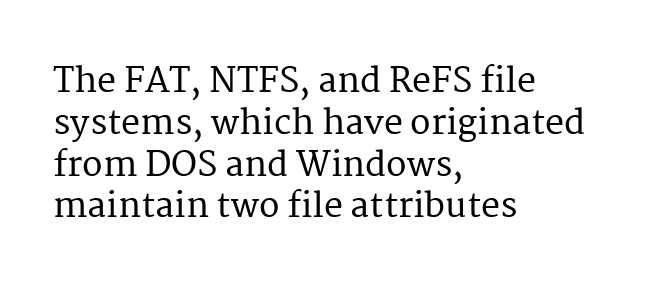
The specimen omits any rule beneath the text block's lines. Designer's note — italics off, roman on. Letterform terminals end in serifs throughout the passage. Spacing verdict: proportional, widths tailored to each character.
